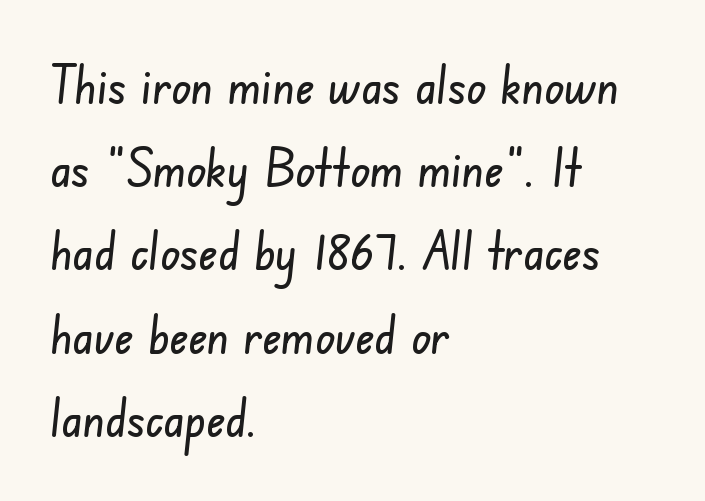
{"serif": "no", "width": "condensed", "stroke_contrast": "low", "x_height": "small", "monospaced": "no", "underline": "no", "align": "left", "line_spacing": "normal", "line_spacing_ratio": 1.6, "letter_spacing": "normal", "letter_spacing_em": 0.0, "glyph_px": 52}
